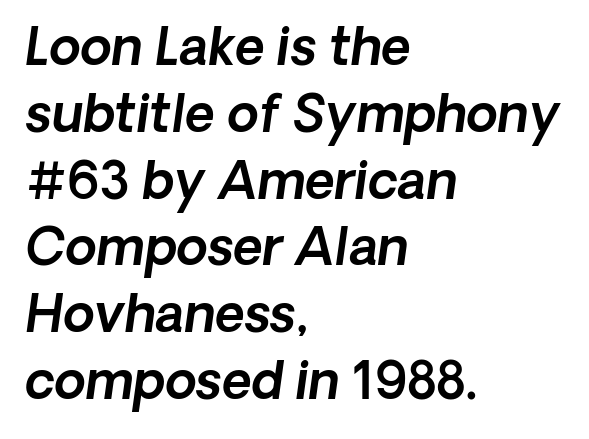
Q: Is the typeface a serif or a sans-serif typeface? A: Sans-serif.
Q: Is the text underlined? A: No.
Q: How is the paragraph aligned? A: Left-aligned.
Q: Is the spacing between letters normal or unusually wide? A: Normal.
Q: Is the spacing between lines tight, normal or loose? A: Normal.
Q: Width (condensed, normal, or wide)? A: Normal.
Q: x-height? A: Medium.
Q: Monospaced? A: No.
